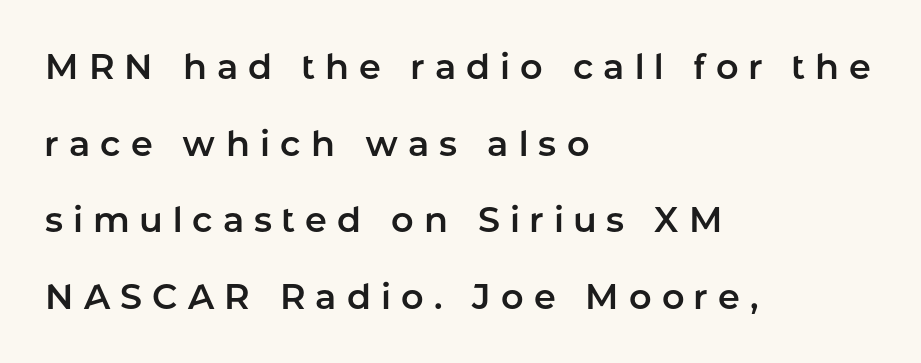
{"serif": "no", "italic": "no", "width": "normal", "stroke_contrast": "low", "x_height": "medium", "monospaced": "no", "underline": "no", "align": "left", "line_spacing": "loose", "line_spacing_ratio": 2.19, "letter_spacing": "wide", "letter_spacing_em": 0.29, "glyph_px": 35}
